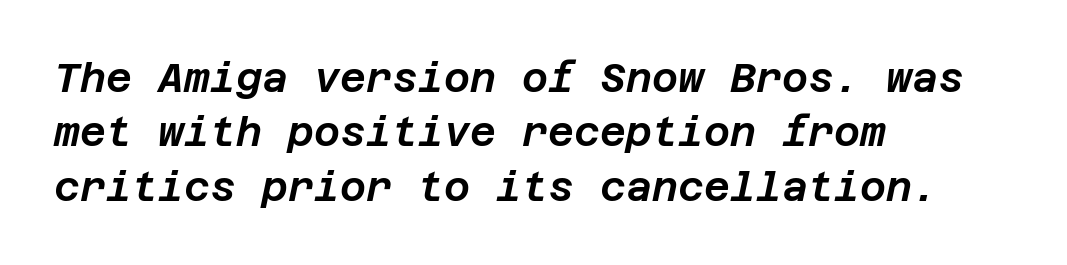
{"italic": "yes", "lean": "right", "slant_degrees": 12, "width": "normal", "stroke_contrast": "low", "x_height": "large", "underline": "no", "align": "left", "line_spacing": "normal", "line_spacing_ratio": 1.36, "letter_spacing": "normal", "letter_spacing_em": 0.0, "glyph_px": 40}
